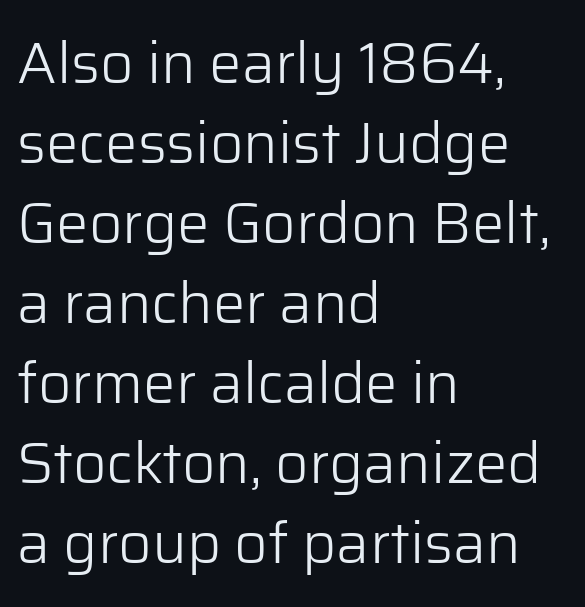
The image shows 58 px light sans-serif type, upright; set left-aligned, normal line spacing (1.38x), normal letter spacing, not underlined; low stroke contrast and a medium x-height.
